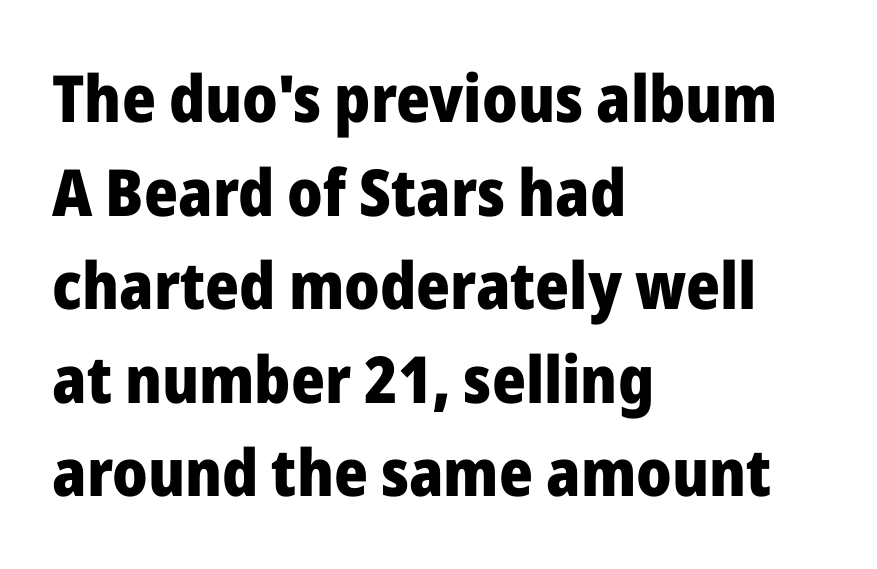
{"serif": "no", "italic": "no", "bold": "yes", "weight": "heavy", "width": "normal", "stroke_contrast": "low", "x_height": "medium", "monospaced": "no", "underline": "no", "align": "left", "line_spacing": "normal", "line_spacing_ratio": 1.44, "letter_spacing": "normal", "letter_spacing_em": 0.0, "glyph_px": 65}
